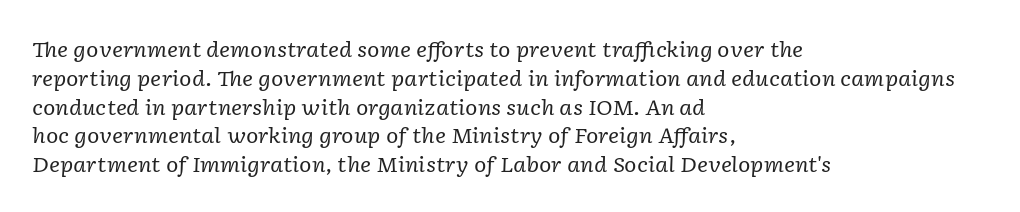
Q: Is the text bold? A: No.
Q: Is the text italic (slanted)? A: Yes, it leans right by about 2 degrees.
Q: Is the text underlined? A: No.
Q: How is the paragraph aligned? A: Left-aligned.
Q: Is the spacing between letters normal or unusually wide? A: Normal.
Q: Is the spacing between lines tight, normal or loose? A: Normal.
